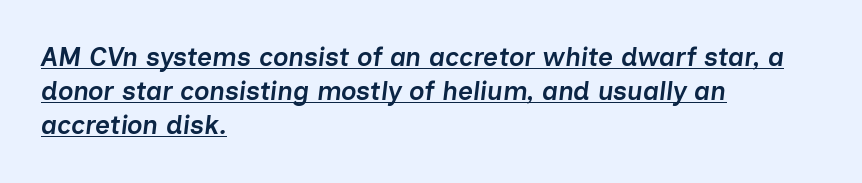
Q: Is the text bold? A: Semi-bold.
Q: Is the text italic (slanted)? A: Yes, it leans right by about 7 degrees.
Q: Is the text underlined? A: Yes.
Q: How is the paragraph aligned? A: Left-aligned.
Q: Is the spacing between letters normal or unusually wide? A: Normal.
Q: Is the spacing between lines tight, normal or loose? A: Normal.
